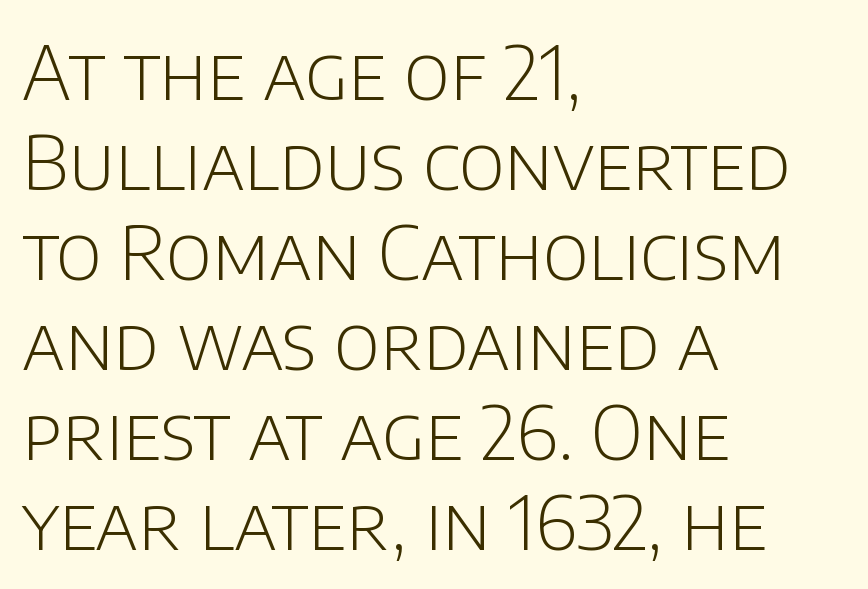
The image shows 75 px light sans-serif type, upright; set left-aligned, line spacing 1.2x, normal letter spacing, not underlined; low stroke contrast and a large x-height.
